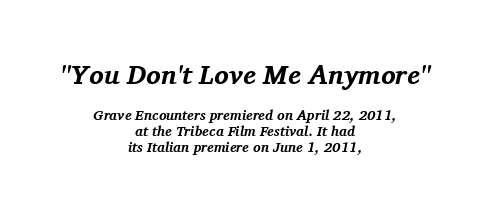
Set as a true bold cut, around the 700 mark. In CSS terms this would be text-align: center. Visually, the top section dominates because its glyphs are scaled up. Slanted lettering throughout. The line-height multiplier appears low, near solid setting. Underlining? Definitely not there.
